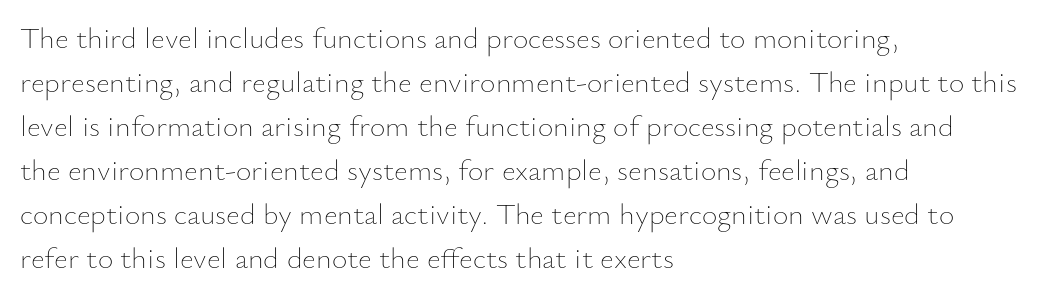
Q: Is the text bold? A: No.
Q: Is the text italic (slanted)? A: No, it is upright.
Q: Is the text underlined? A: No.
Q: How is the paragraph aligned? A: Left-aligned.
Q: Is the spacing between letters normal or unusually wide? A: Normal.
Q: Is the spacing between lines tight, normal or loose? A: Normal.
Q: Width (condensed, normal, or wide)? A: Normal.
Q: Stroke contrast? A: Low.
Q: x-height? A: Small.
Q: Monospaced? A: No.
